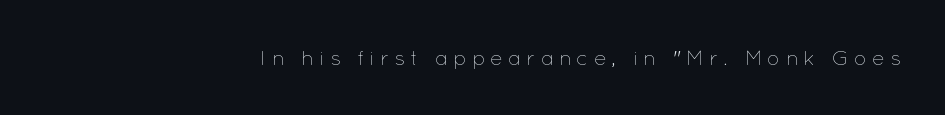
The image shows 21 px text type, upright; set right-aligned, unusually wide letter spacing (+0.24 em), not underlined.
